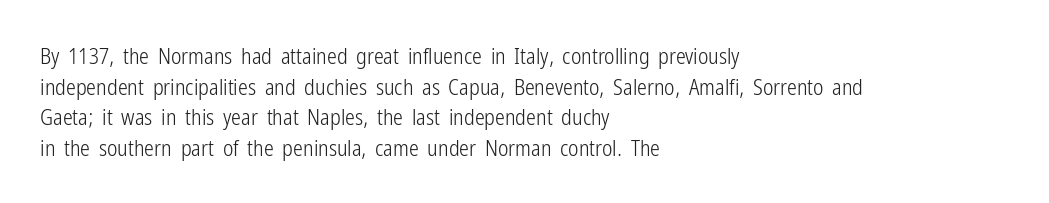
Here the glyphs are tracked normally, forming tight word shapes. This sample keeps an unexceptional amount of space between lines. Every character sits straight up, as roman type does. Each stroke keeps to a modest, everyday thickness or less. This rendering uses left alignment, leaving the right contour irregular. Descenders are the only things crossing below the line.
